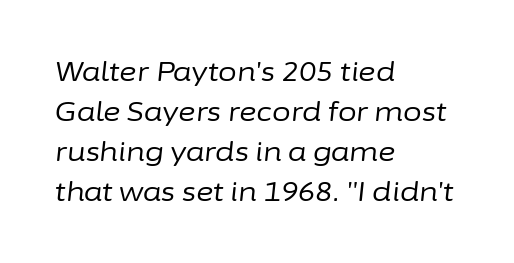
Q: Is the text bold? A: No.
Q: Is the text italic (slanted)? A: Yes, it leans right by about 6 degrees.
Q: Is the text underlined? A: No.
Q: How is the paragraph aligned? A: Left-aligned.
Q: Is the spacing between letters normal or unusually wide? A: Normal.
Q: Is the spacing between lines tight, normal or loose? A: Normal.
